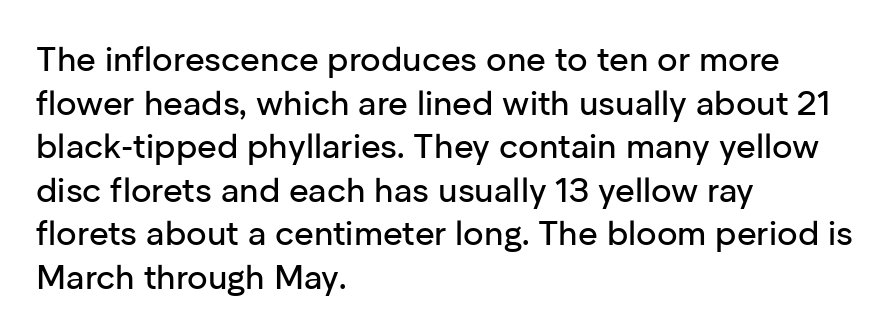
The image shows 34 px sans-serif type, upright; set left-aligned, normal line spacing (1.28x), normal letter spacing, not underlined; low stroke contrast and a medium x-height.
